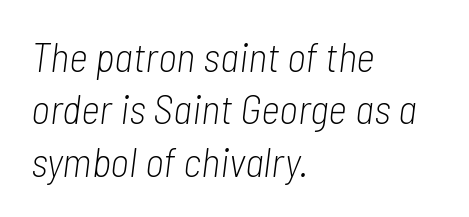
{"italic": "yes", "lean": "right", "slant_degrees": 7, "bold": "no", "weight": "light", "width": "condensed", "stroke_contrast": "low", "x_height": "medium", "monospaced": "no", "underline": "no", "align": "left", "line_spacing": "normal", "line_spacing_ratio": 1.28, "letter_spacing": "normal", "letter_spacing_em": 0.0, "glyph_px": 41}
